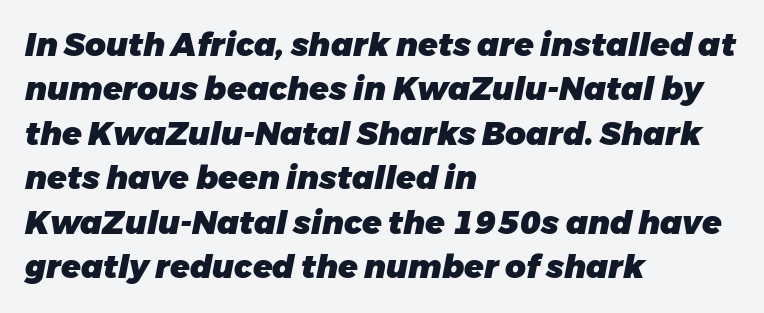
Q: Is the text bold? A: Yes.
Q: Is the text italic (slanted)? A: Yes, it leans right by about 11 degrees.
Q: Is the text underlined? A: No.
Q: How is the paragraph aligned? A: Left-aligned.
Q: Is the spacing between letters normal or unusually wide? A: Normal.
Q: Is the spacing between lines tight, normal or loose? A: Normal.
Q: Width (condensed, normal, or wide)? A: Normal.
Q: Stroke contrast? A: Low.
Q: x-height? A: Medium.
Q: Monospaced? A: No.
